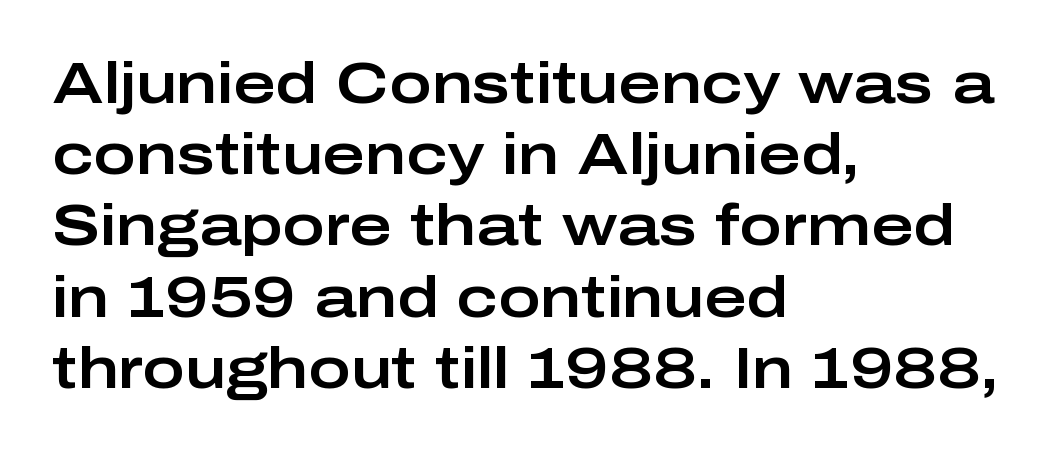
The image shows 57 px wide sans-serif type, upright; set left-aligned, normal line spacing (1.25x), normal letter spacing, not underlined; low stroke contrast and a medium x-height.
